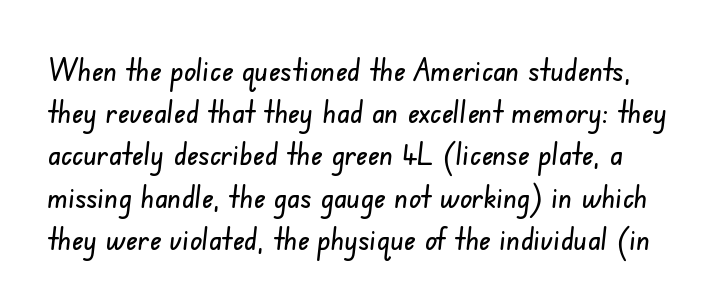
{"serif": "no", "width": "condensed", "stroke_contrast": "low", "x_height": "small", "monospaced": "no", "underline": "no", "line_spacing": "normal", "line_spacing_ratio": 1.32, "letter_spacing": "normal", "letter_spacing_em": 0.0, "glyph_px": 32}
